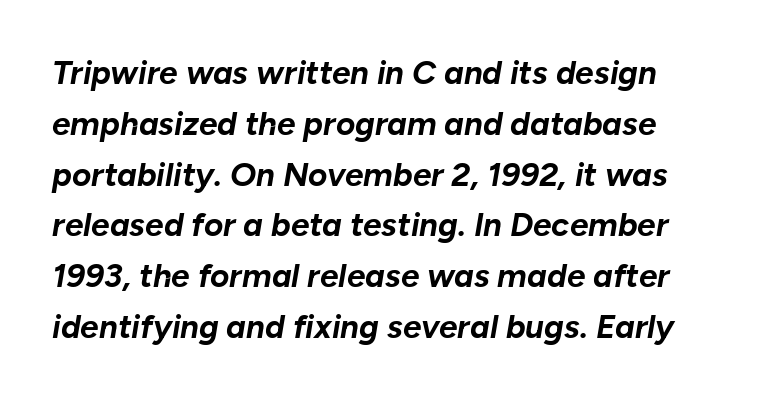
Q: Is the text bold? A: Yes.
Q: Is the text italic (slanted)? A: Yes, it leans right by about 10 degrees.
Q: Is the text underlined? A: No.
Q: How is the paragraph aligned? A: Left-aligned.
Q: Is the spacing between letters normal or unusually wide? A: Normal.
Q: Is the spacing between lines tight, normal or loose? A: Normal.
Q: Width (condensed, normal, or wide)? A: Normal.
Q: Stroke contrast? A: Low.
Q: x-height? A: Medium.
Q: Monospaced? A: No.
